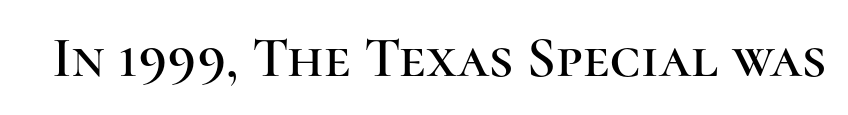
The image shows 58 px serif type, upright; set normal letter spacing, not underlined; high stroke contrast and a medium x-height.
